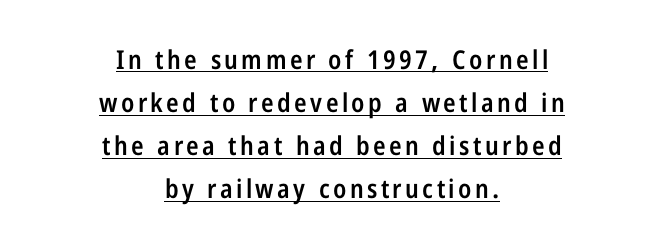
{"italic": "no", "bold": "semi", "underline": "yes", "align": "center", "line_spacing": "normal", "line_spacing_ratio": 1.66, "glyph_px": 26}
